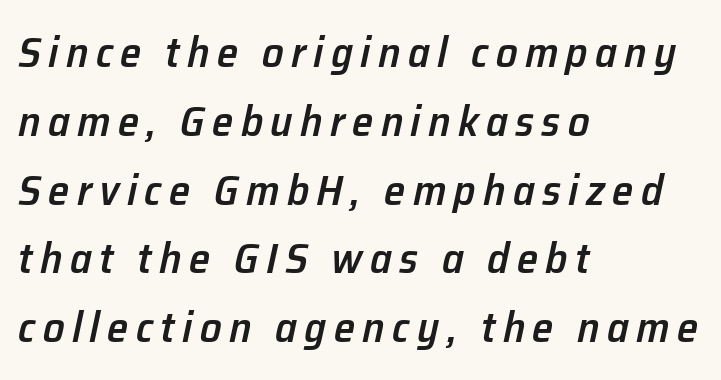
{"italic": "yes", "lean": "right", "slant_degrees": 12, "bold": "semi", "weight": "semibold", "width": "normal", "stroke_contrast": "low", "x_height": "medium", "monospaced": "no", "underline": "no", "align": "left", "line_spacing": "normal", "line_spacing_ratio": 1.6, "glyph_px": 43}
